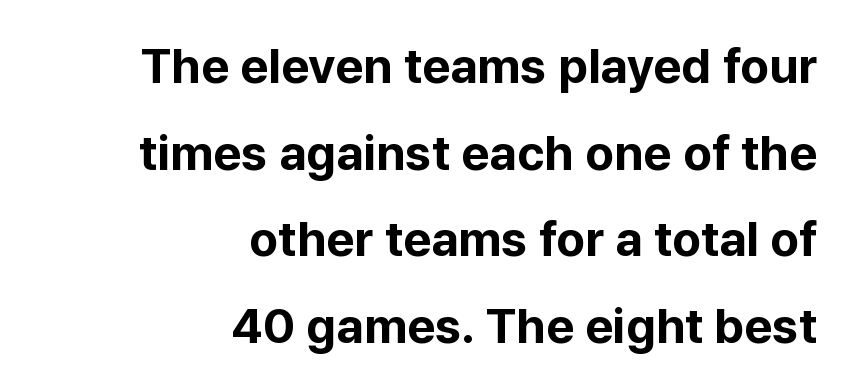
Does the weight exceed regular? Yes, all the way to bold. Nothing sits at the stroke ends, so this counts as sans-serif. There is no visible air inserted between adjacent glyphs. Check the space under the baseline: it is left empty.
